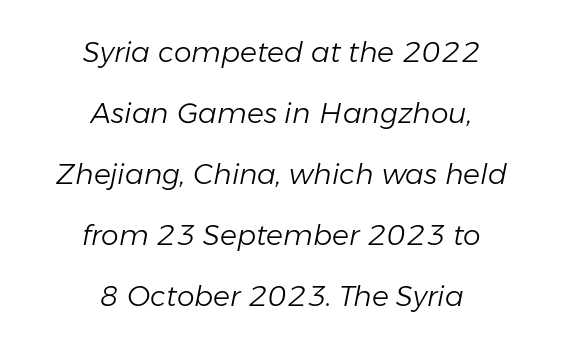
The image shows 28 px light type, italic (leaning right); set centered, loose line spacing (2.18x), normal letter spacing, not underlined; low stroke contrast and a medium x-height.
